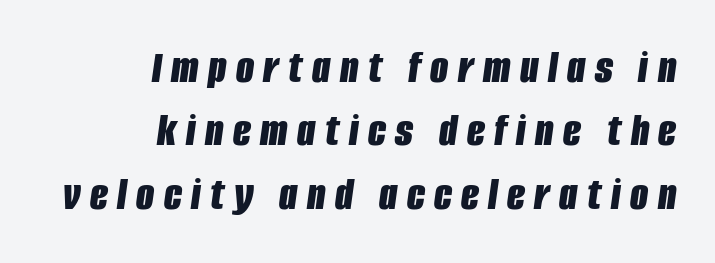
The font is running at its bold setting. This block has exactly the height ordinary leading produces. Character widths vary here, with narrow letters taking less room than wide ones. Caption: expanded tracking, letters set apart. You can tell it's italic because the verticals aren't actually vertical. The setting favours the right margin, as signatures and pull-quotes sometimes do.
